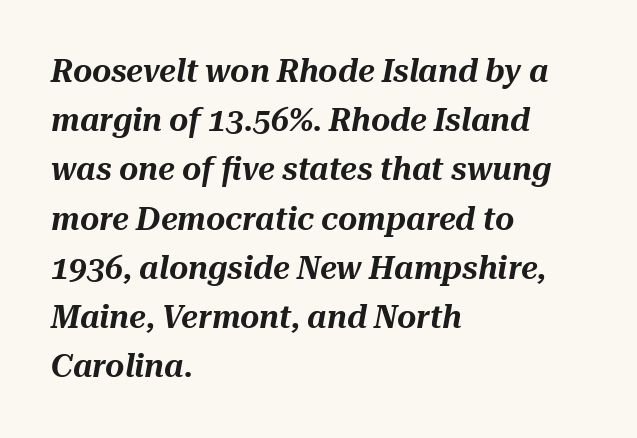
This rendering leaves character spacing at its baseline value. Anything drawn beneath the words? Only blank space. These lines were composed using italics. Caption: multi-line text, flush left, ragged right. Spacing verdict: proportional, widths tailored to each character. The passage shown stacks its lines at a standard gap.
